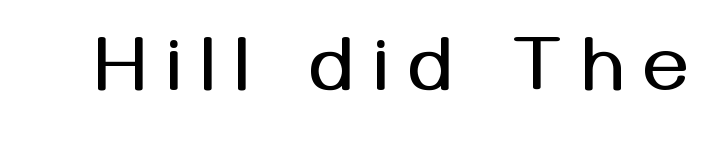
This rendering employs a face without finishing strokes, i.e., a sans-serif. The letterforms stand isolated, each surrounded by extra space. This sample has the flowing, uneven cadence of proportional lettering. The area under the type is left untouched. A typesetter would mark this as roman, not italic.
